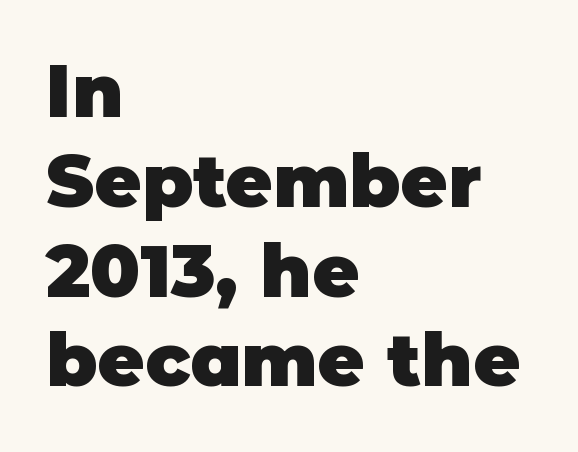
{"serif": "no", "italic": "no", "bold": "yes", "weight": "heavy", "width": "normal", "stroke_contrast": "low", "x_height": "large", "monospaced": "no", "underline": "no", "align": "left", "line_spacing_ratio": 1.23, "letter_spacing": "normal", "letter_spacing_em": 0.0, "glyph_px": 73}
